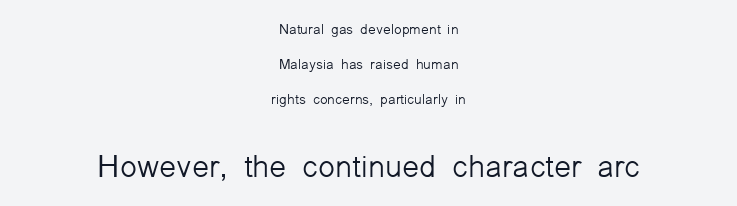
Size contrast runs from small at the top to large at the bottom. Is this a sans? Yes — the strokes have no serifs. Baseline-to-baseline distance is far greater than the letter height. Honestly, there is no underline to notice here at all.
